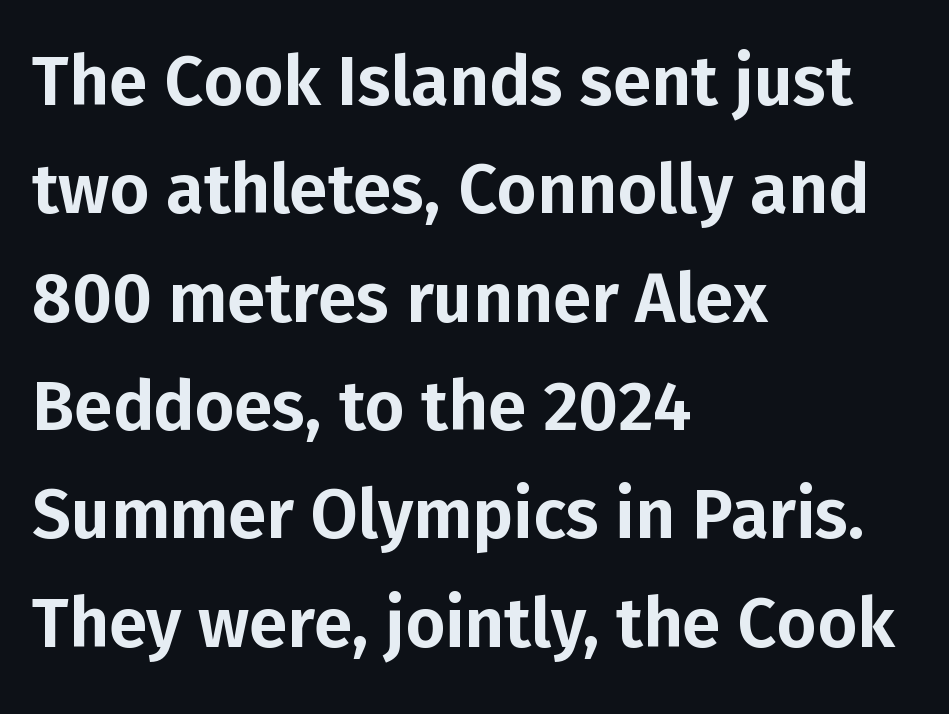
The image shows 69 px sans-serif type, upright; set left-aligned, normal line spacing (1.57x), normal letter spacing, not underlined; low stroke contrast and a medium x-height.
